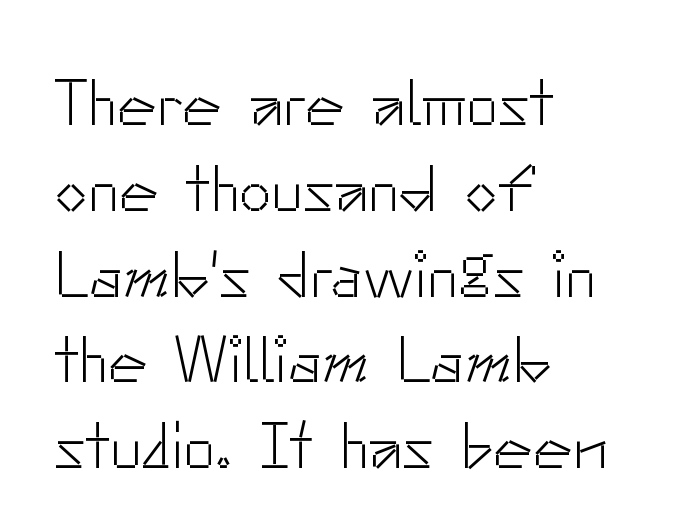
Q: Is the text bold? A: No.
Q: Is the text italic (slanted)? A: No, it is upright.
Q: Is the typeface a serif or a sans-serif typeface? A: Sans-serif.
Q: Is the text underlined? A: No.
Q: How is the paragraph aligned? A: Left-aligned.
Q: Is the spacing between letters normal or unusually wide? A: Normal.
Q: Is the spacing between lines tight, normal or loose? A: Normal.
Q: Width (condensed, normal, or wide)? A: Normal.
Q: Stroke contrast? A: Low.
Q: x-height? A: Small.
Q: Monospaced? A: No.
